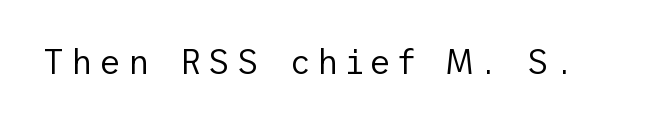
Each stroke keeps to a modest, everyday thickness or less. Every stem runs plumb, perpendicular to the baseline. Honestly, there is no underline to notice here at all. The type family on display is of the sans-serif kind.
